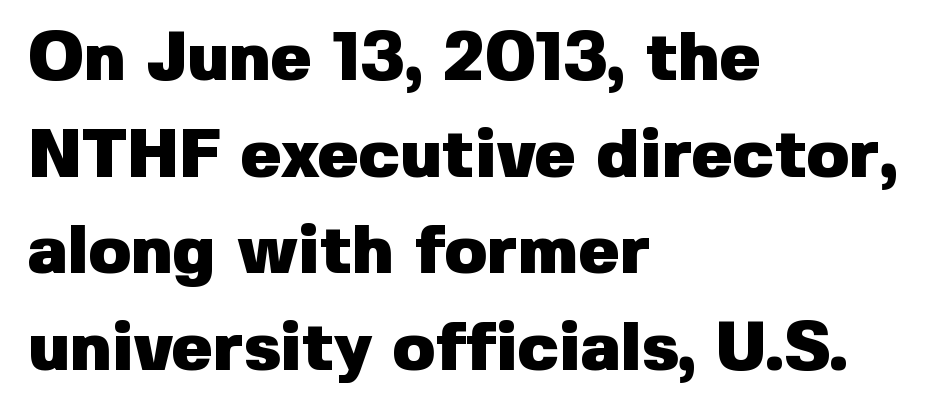
{"serif": "no", "italic": "no", "bold": "yes", "weight": "heavy", "width": "normal", "stroke_contrast": "low", "x_height": "medium", "monospaced": "no", "underline": "no", "align": "left", "line_spacing": "normal", "line_spacing_ratio": 1.4, "letter_spacing": "normal", "letter_spacing_em": 0.0, "glyph_px": 69}
